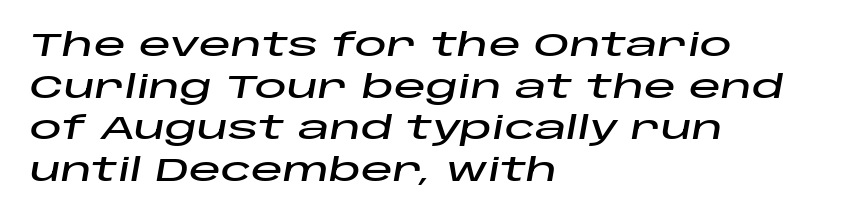
Q: Is the text italic (slanted)? A: Yes, it leans right by about 10 degrees.
Q: Is the text underlined? A: No.
Q: How is the paragraph aligned? A: Left-aligned.
Q: Is the spacing between letters normal or unusually wide? A: Normal.
Q: Is the spacing between lines tight, normal or loose? A: Normal.
Q: Width (condensed, normal, or wide)? A: Wide.
Q: Stroke contrast? A: Low.
Q: x-height? A: Large.
Q: Monospaced? A: No.
